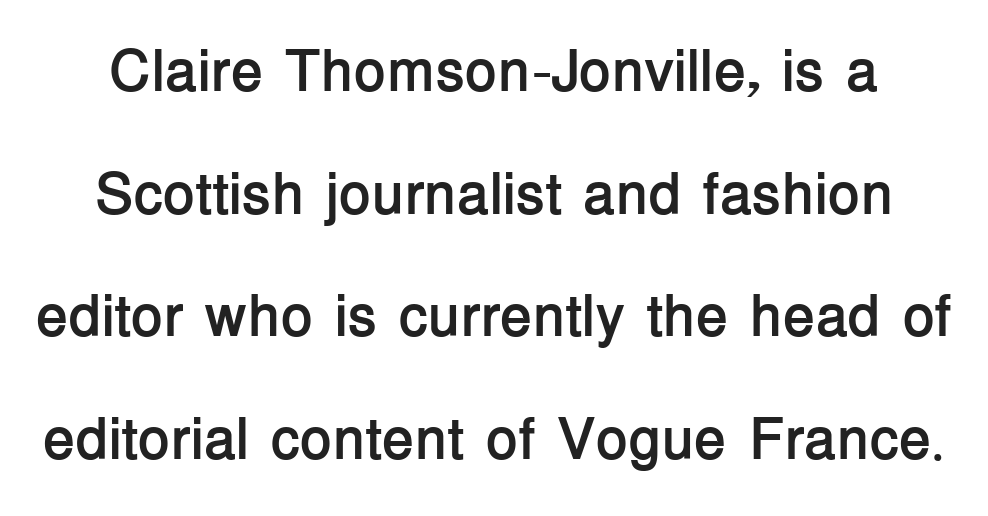
{"serif": "no", "italic": "no", "bold": "yes", "weight": "semibold", "width": "normal", "stroke_contrast": "low", "x_height": "medium", "monospaced": "no", "underline": "no", "line_spacing": "loose", "line_spacing_ratio": 2.08, "letter_spacing": "normal", "letter_spacing_em": 0.0, "glyph_px": 59}
